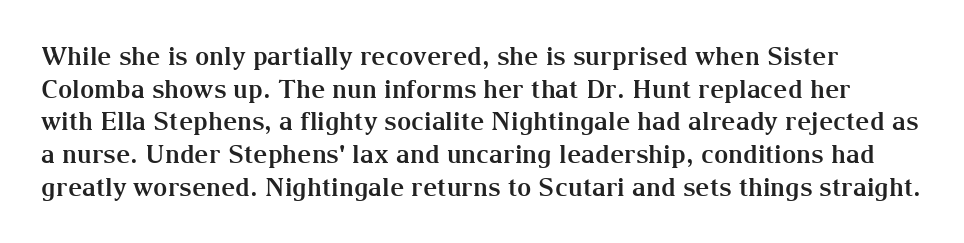
Underlining? Definitely not there. The letters are bold, with thick, heavy strokes. The axis of the letterforms is exactly vertical. Glyph-to-glyph distance matches everyday printed text. One glance says typical: line gaps are just what's usual.
